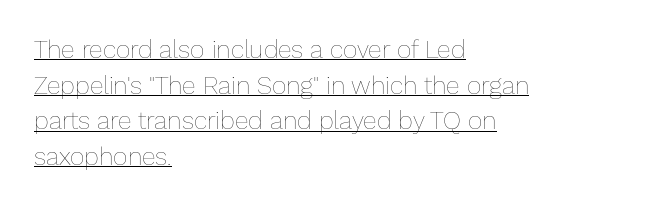
The image shows 25 px text type, upright; set left-aligned, normal line spacing (1.43x), normal letter spacing, underlined.
